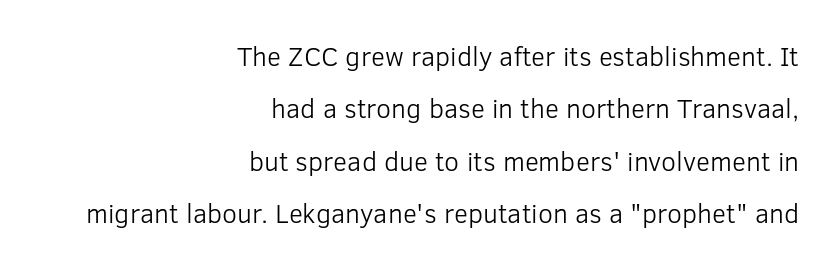
The image shows 27 px text type, upright; set right-aligned, loose line spacing (1.94x), normal letter spacing, not underlined.
